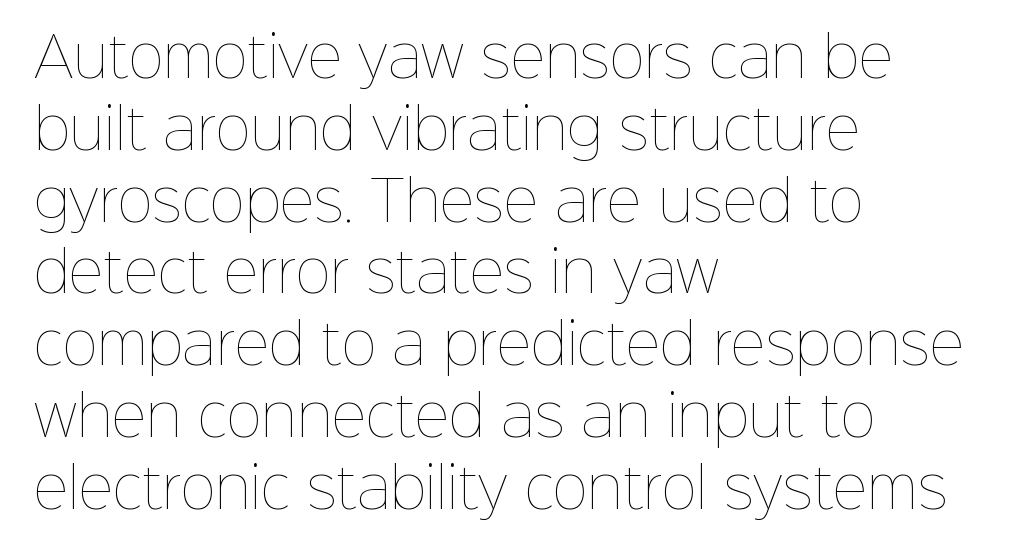
Q: Is the text bold? A: No.
Q: Is the text italic (slanted)? A: No, it is upright.
Q: Is the text underlined? A: No.
Q: How is the paragraph aligned? A: Left-aligned.
Q: Is the spacing between letters normal or unusually wide? A: Normal.
Q: Is the spacing between lines tight, normal or loose? A: Normal.
Q: Width (condensed, normal, or wide)? A: Normal.
Q: Stroke contrast? A: Low.
Q: x-height? A: Medium.
Q: Monospaced? A: No.
